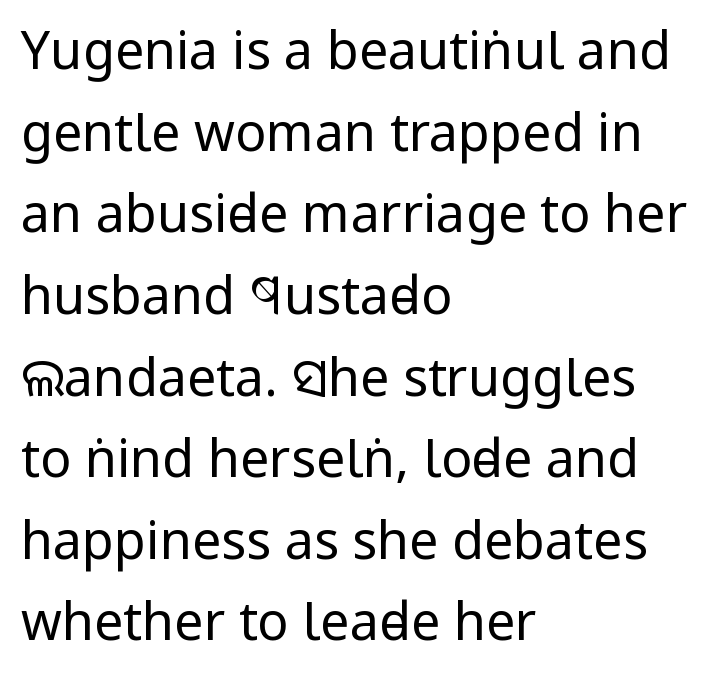
Q: Is the text bold? A: No.
Q: Is the text italic (slanted)? A: No, it is upright.
Q: Is the typeface a serif or a sans-serif typeface? A: Sans-serif.
Q: Is the text underlined? A: No.
Q: How is the paragraph aligned? A: Left-aligned.
Q: Is the spacing between letters normal or unusually wide? A: Normal.
Q: Is the spacing between lines tight, normal or loose? A: Normal.
Q: Width (condensed, normal, or wide)? A: Condensed.
Q: Stroke contrast? A: Low.
Q: x-height? A: Large.
Q: Monospaced? A: No.
